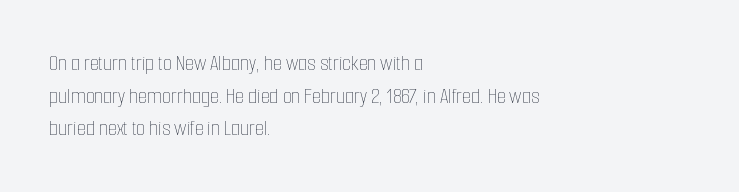
Q: Is the text bold? A: No.
Q: Is the text italic (slanted)? A: No, it is upright.
Q: Is the text underlined? A: No.
Q: How is the paragraph aligned? A: Left-aligned.
Q: Is the spacing between letters normal or unusually wide? A: Normal.
Q: Is the spacing between lines tight, normal or loose? A: Normal.
